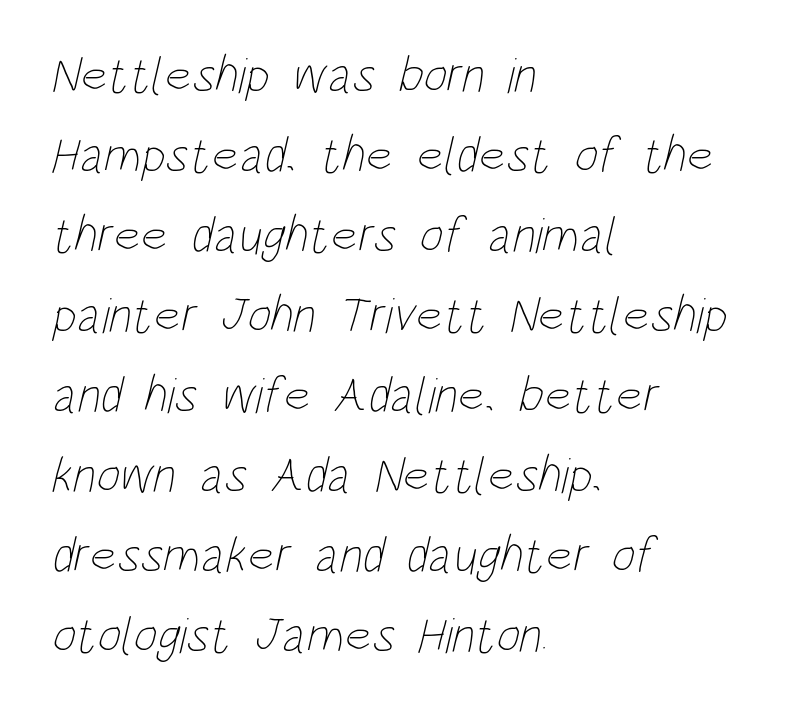
Q: Is the text bold? A: No.
Q: Is the text underlined? A: No.
Q: How is the paragraph aligned? A: Left-aligned.
Q: Is the spacing between letters normal or unusually wide? A: Normal.
Q: Is the spacing between lines tight, normal or loose? A: Normal.
Q: Width (condensed, normal, or wide)? A: Condensed.
Q: Stroke contrast? A: Low.
Q: x-height? A: Large.
Q: Monospaced? A: No.
